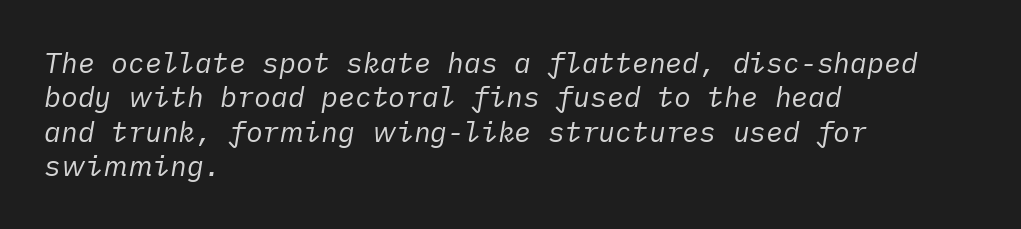
Honestly, there is no underline to notice here at all. Is the letter spacing exaggerated? No — it looks like the ordinary default. Stems and bowls with no extra thickness — not bold. Would a proofreader flag this as italicized? Yes. The passage is arranged the way most books set body copy — flush left.
